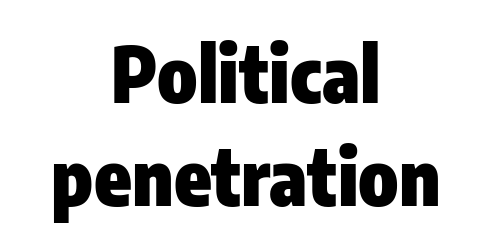
The image shows 76 px heavy, condensed sans-serif type, upright; set centered, normal line spacing (1.36x), normal letter spacing, not underlined; low stroke contrast and a medium x-height.
